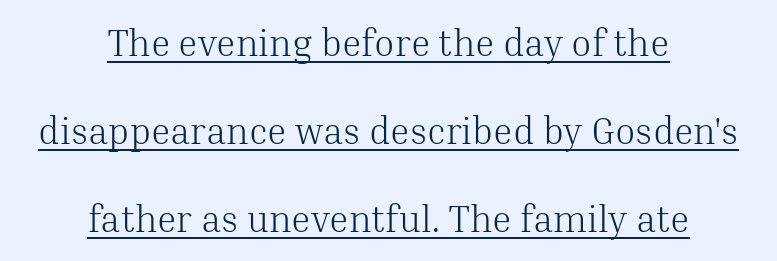
{"serif": "yes", "italic": "no", "bold": "no", "weight": "light", "width": "normal", "stroke_contrast": "medium", "x_height": "medium", "monospaced": "no", "underline": "yes", "align": "center", "line_spacing": "loose", "line_spacing_ratio": 2.38, "letter_spacing": "normal", "letter_spacing_em": 0.0, "glyph_px": 37}
